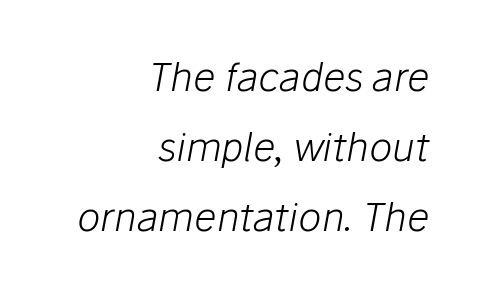
{"italic": "yes", "lean": "right", "slant_degrees": 10, "bold": "no", "weight": "light", "width": "normal", "stroke_contrast": "low", "x_height": "medium", "monospaced": "no", "underline": "no", "align": "right", "line_spacing_ratio": 1.8, "letter_spacing": "normal", "letter_spacing_em": 0.0, "glyph_px": 39}
